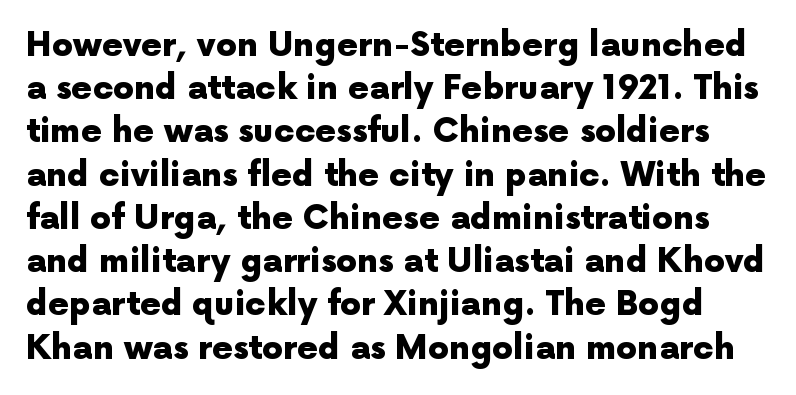
The image shows 33 px heavy sans-serif type, upright; set normal line spacing (1.31x), normal letter spacing, not underlined; a medium x-height.
